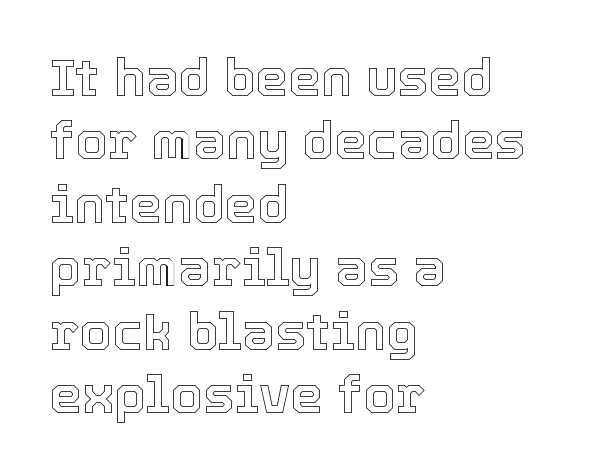
Q: Is the text italic (slanted)? A: No, it is upright.
Q: Is the text underlined? A: No.
Q: How is the paragraph aligned? A: Left-aligned.
Q: Is the spacing between letters normal or unusually wide? A: Normal.
Q: Width (condensed, normal, or wide)? A: Normal.
Q: x-height? A: Medium.
Q: Monospaced? A: No.
